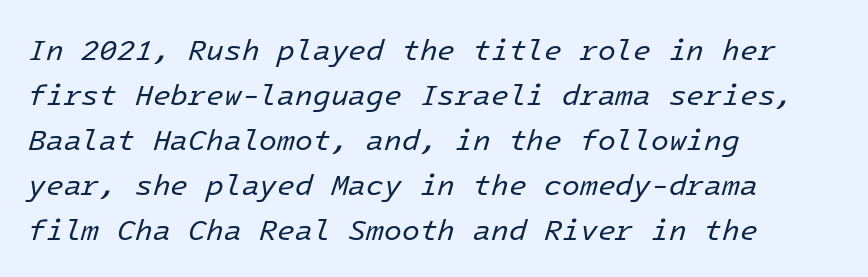
The image shows 29 px regular-weight type, italic (leaning right); set left-aligned, normal line spacing (1.55x), normal letter spacing, not underlined; low stroke contrast and a medium x-height.
